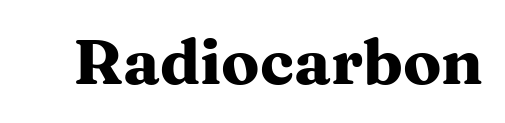
Anything drawn beneath the words? Only blank space. These lines carry a lot of weight — the face is fully bold. Spacing verdict: proportional, widths tailored to each character. Small tapered or slab feet sit at the stroke ends, so this counts as serif. Nope, not italic — everything's standing straight.
